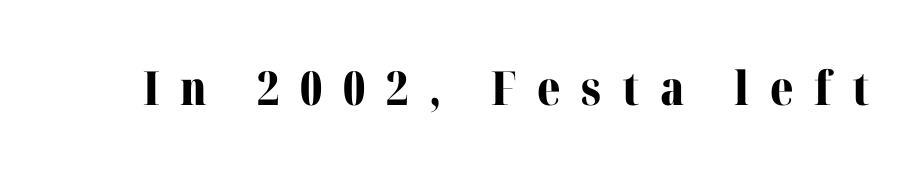
Q: Is the text bold? A: Yes.
Q: Is the text italic (slanted)? A: No, it is upright.
Q: Is the typeface a serif or a sans-serif typeface? A: Serif.
Q: Is the text underlined? A: No.
Q: Is the spacing between letters normal or unusually wide? A: Unusually wide.
Q: Width (condensed, normal, or wide)? A: Normal.
Q: Stroke contrast? A: Medium.
Q: x-height? A: Medium.
Q: Monospaced? A: No.
